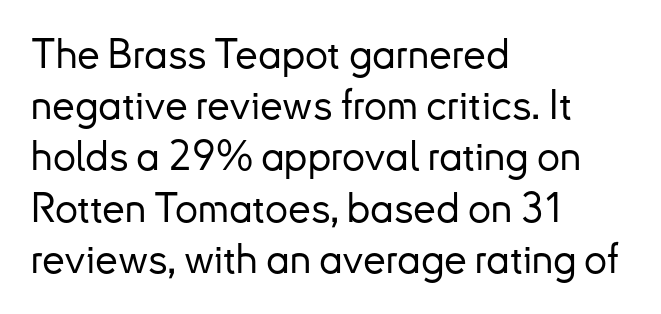
The image shows 41 px sans-serif type, upright; set left-aligned, normal line spacing (1.25x), normal letter spacing, not underlined; low stroke contrast and a small x-height.
